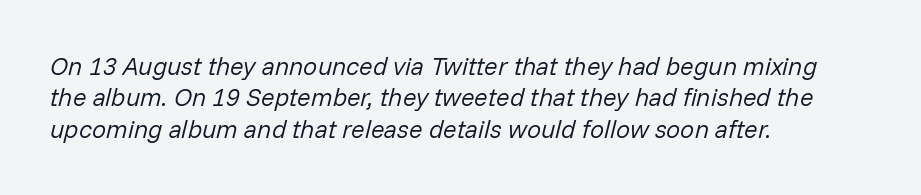
The image shows 25 px text type, italic (leaning right); set left-aligned, normal line spacing (1.26x), normal letter spacing, not underlined.
